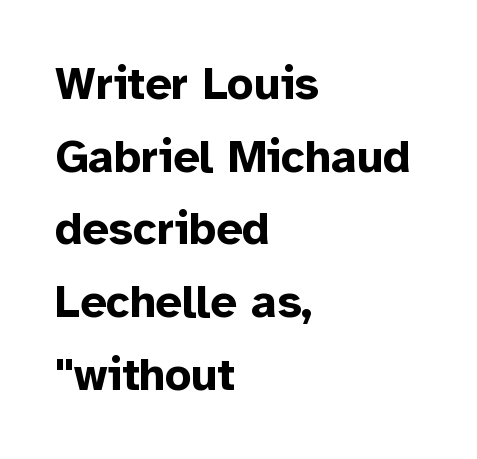
Q: Is the text bold? A: Yes.
Q: Is the text italic (slanted)? A: No, it is upright.
Q: Is the typeface a serif or a sans-serif typeface? A: Sans-serif.
Q: Is the text underlined? A: No.
Q: How is the paragraph aligned? A: Left-aligned.
Q: Is the spacing between letters normal or unusually wide? A: Normal.
Q: Is the spacing between lines tight, normal or loose? A: Normal.
Q: Width (condensed, normal, or wide)? A: Normal.
Q: Stroke contrast? A: Low.
Q: x-height? A: Medium.
Q: Monospaced? A: No.
